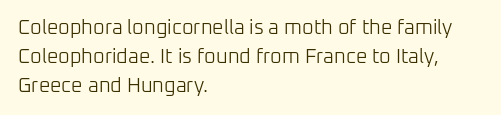
Q: Is the text bold? A: No.
Q: Is the text italic (slanted)? A: No, it is upright.
Q: Is the text underlined? A: No.
Q: How is the paragraph aligned? A: Left-aligned.
Q: Is the spacing between letters normal or unusually wide? A: Normal.
Q: Is the spacing between lines tight, normal or loose? A: Normal.
